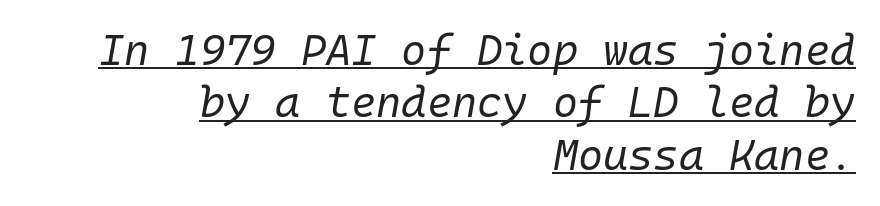
The axis of the letterforms is tilted away from vertical. These lines stack with their right ends in a neat column. Tracking value appears to be zero — textbook default spacing. A continuous stroke trails under the words, as in a hyperlink.
